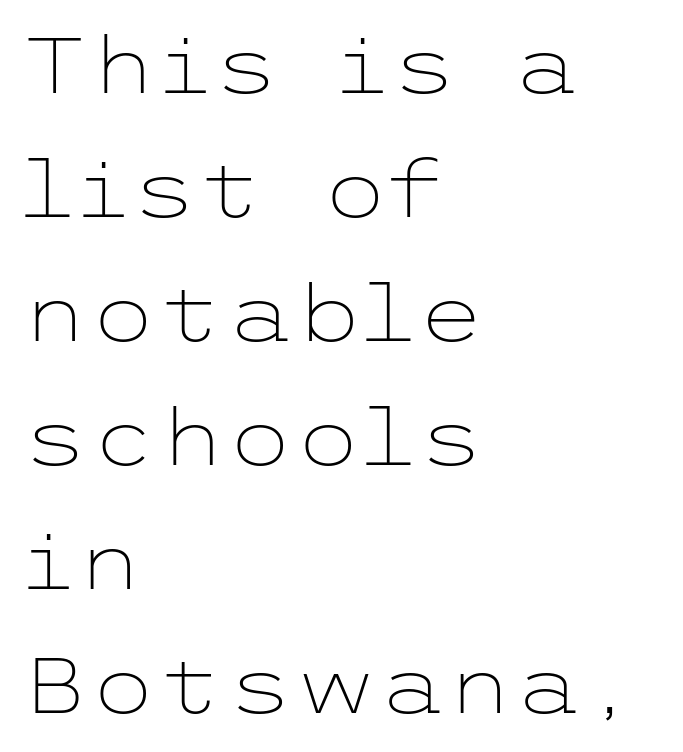
Q: Is the text bold? A: No.
Q: Is the text italic (slanted)? A: No, it is upright.
Q: Is the typeface a serif or a sans-serif typeface? A: Sans-serif.
Q: Is the text underlined? A: No.
Q: How is the paragraph aligned? A: Left-aligned.
Q: Is the spacing between letters normal or unusually wide? A: Normal.
Q: Is the spacing between lines tight, normal or loose? A: Normal.
Q: Width (condensed, normal, or wide)? A: Wide.
Q: Stroke contrast? A: Low.
Q: x-height? A: Medium.
